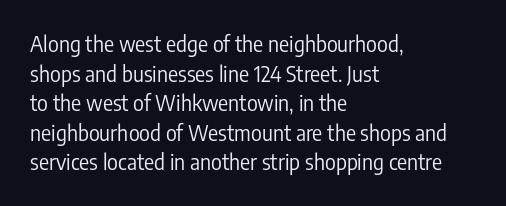
Q: Is the text bold? A: No.
Q: Is the text italic (slanted)? A: No, it is upright.
Q: Is the text underlined? A: No.
Q: How is the paragraph aligned? A: Left-aligned.
Q: Is the spacing between letters normal or unusually wide? A: Normal.
Q: Is the spacing between lines tight, normal or loose? A: Normal.
